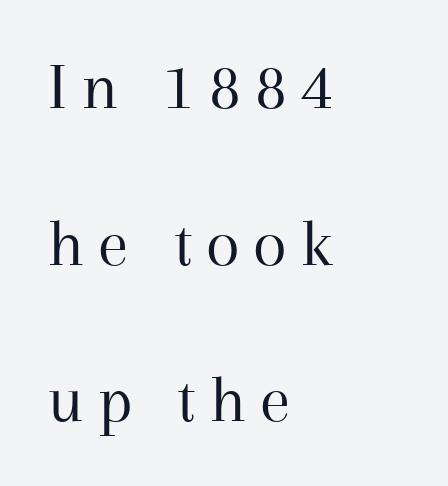
Whoever set this chose breathing room over compactness in the vertical rhythm. Reading down the block, your eye returns to a fixed left position each line. Character widths vary here, with narrow letters taking less room than wide ones. Honestly, the letter spacing is so wide it's the main thing you notice.
